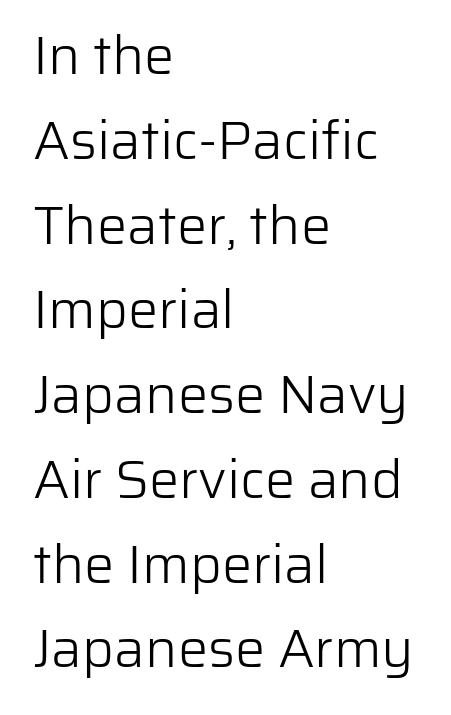
Underlining? Definitely not there. No chunkiness to these letters — they're not bold. This block has exactly the height ordinary leading produces. The rendering anchors every line to the left-hand side. Is this a fixed-width face? No — the glyphs have proportional, varying widths.
